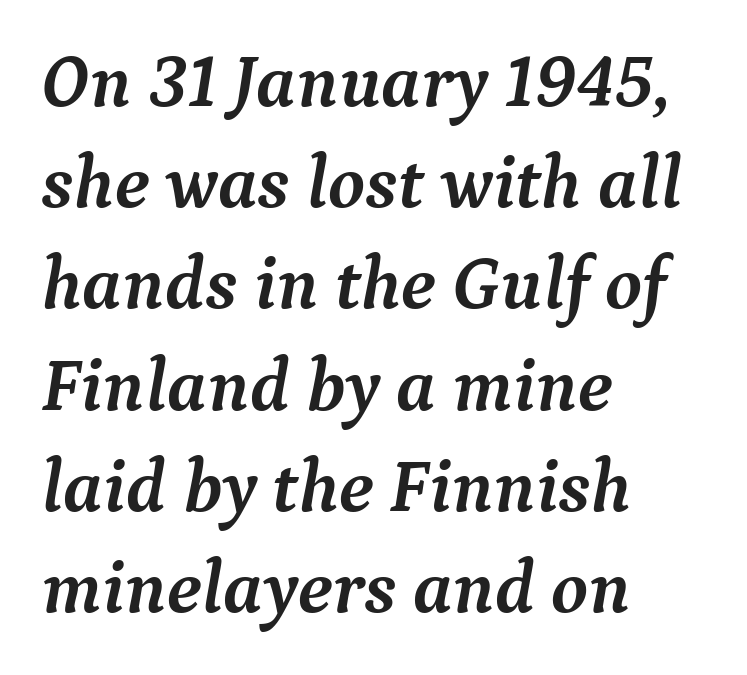
Q: Is the text bold? A: Yes.
Q: Is the text italic (slanted)? A: Yes, it leans right by about 9 degrees.
Q: Is the typeface a serif or a sans-serif typeface? A: Serif.
Q: Is the text underlined? A: No.
Q: How is the paragraph aligned? A: Left-aligned.
Q: Is the spacing between letters normal or unusually wide? A: Normal.
Q: Is the spacing between lines tight, normal or loose? A: Normal.
Q: Width (condensed, normal, or wide)? A: Normal.
Q: Stroke contrast? A: Medium.
Q: x-height? A: Medium.
Q: Monospaced? A: No.
